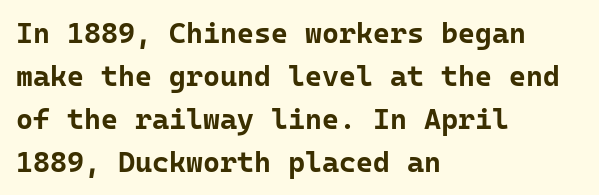
The image shows 29 px bold sans-serif type, upright, monospaced; set left-aligned, normal line spacing (1.48x), normal letter spacing, not underlined; low stroke contrast and a medium x-height.
